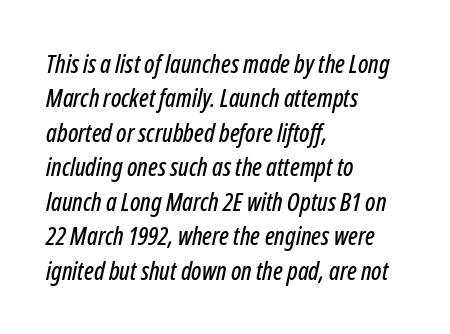
The compositor pushed each line to the left boundary. The leading is moderate, giving the passage an even texture. Characters follow at the spacing the type designer built in. The rendering applies a slant to the glyphs. The space beneath each line is pristine and unruled.
